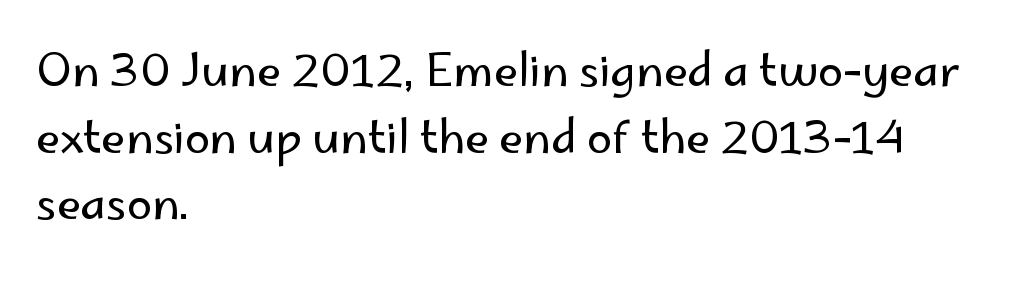
Q: Is the text bold? A: No.
Q: Is the text italic (slanted)? A: No, it is upright.
Q: Is the typeface a serif or a sans-serif typeface? A: Sans-serif.
Q: Is the text underlined? A: No.
Q: How is the paragraph aligned? A: Left-aligned.
Q: Is the spacing between letters normal or unusually wide? A: Normal.
Q: Is the spacing between lines tight, normal or loose? A: Normal.
Q: Width (condensed, normal, or wide)? A: Normal.
Q: Stroke contrast? A: Low.
Q: x-height? A: Small.
Q: Monospaced? A: No.
